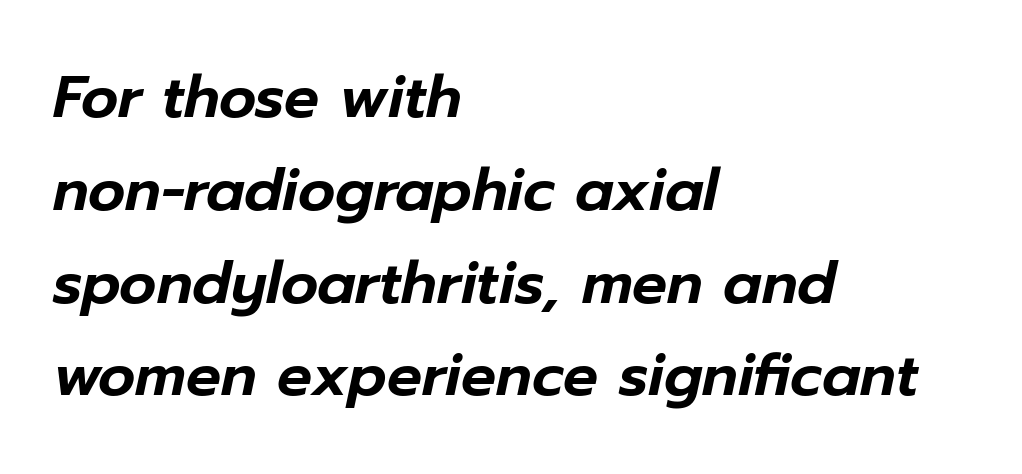
{"italic": "yes", "lean": "right", "slant_degrees": 12, "width": "normal", "stroke_contrast": "low", "x_height": "medium", "monospaced": "no", "underline": "no", "align": "left", "line_spacing": "normal", "line_spacing_ratio": 1.6, "letter_spacing": "normal", "letter_spacing_em": 0.0, "glyph_px": 58}
